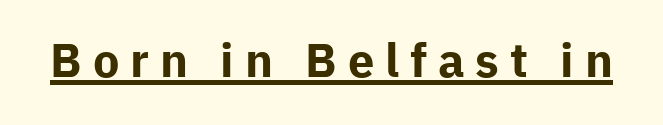
Honestly, the letter spacing is so wide it's the main thing you notice. Proportional: the letters do not fall into vertical columns. The letters are bold, with thick, heavy strokes. A typesetter would label this face a sans. Check the space under the baseline: a stroke is drawn there. Vertical strokes here are truly vertical.
